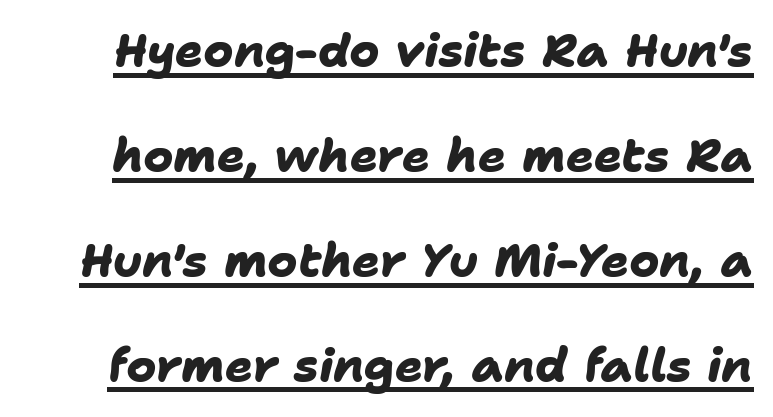
Set as a true bold cut, around the 700 mark. Spacing between characters is what you'd get straight out of the box. In terms of letterform style, serifs are entirely absent. Compared with undecorated copy, this sample adds a rule below the words.
